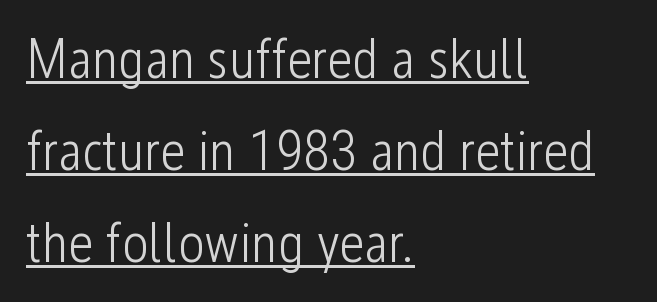
The image shows 56 px light, condensed sans-serif type, upright; set left-aligned, normal line spacing (1.64x), normal letter spacing, underlined; low stroke contrast and a medium x-height.
